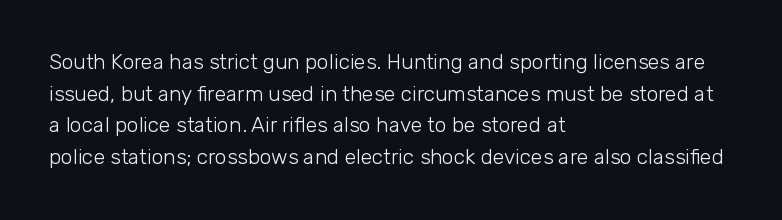
Style check: upright. Leftover space on each line is placed entirely after the last word. The rows are spaced the way most documents space them. The font is comparable to plain body text, perhaps lighter. Honestly, there is no underline to notice here at all. Nobody touched the tracking dial on this one.
